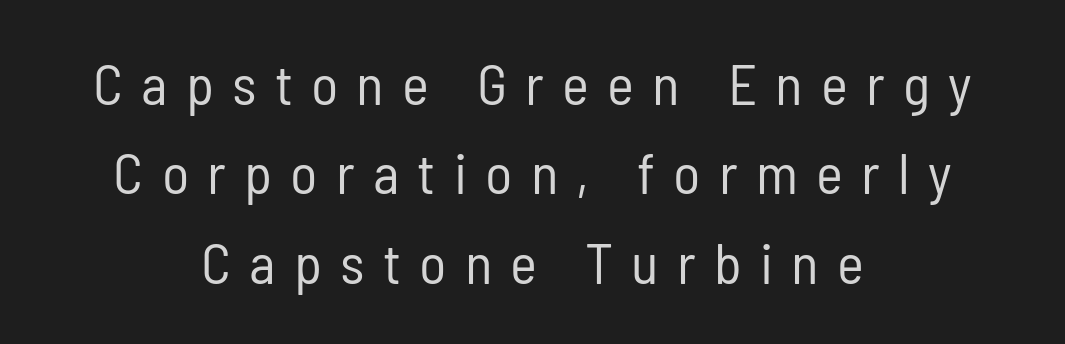
The image shows 57 px regular-weight, condensed sans-serif type, upright; set centered, normal line spacing (1.57x), unusually wide letter spacing (+0.32 em), not underlined; low stroke contrast and a medium x-height.
